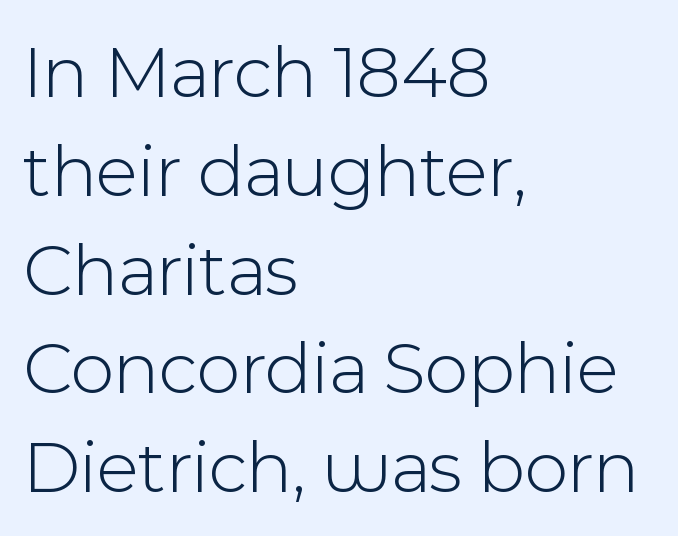
{"serif": "no", "italic": "no", "bold": "no", "weight": "light", "width": "normal", "x_height": "medium", "monospaced": "no", "underline": "no", "align": "left", "line_spacing": "normal", "line_spacing_ratio": 1.3, "letter_spacing": "normal", "letter_spacing_em": 0.0, "glyph_px": 76}
